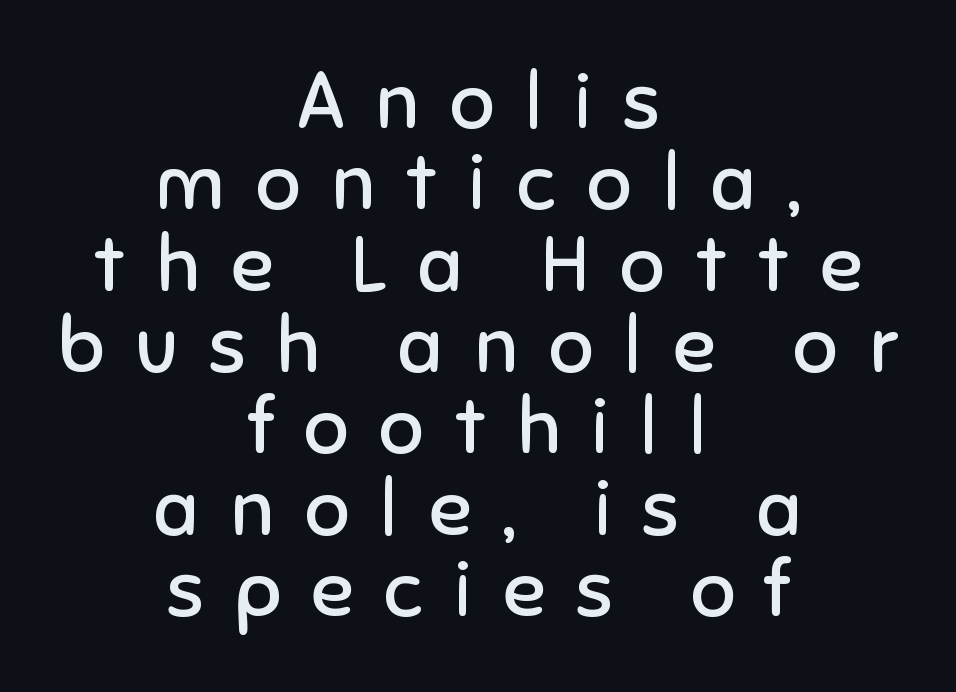
Q: Is the text bold? A: No.
Q: Is the text italic (slanted)? A: No, it is upright.
Q: Is the typeface a serif or a sans-serif typeface? A: Sans-serif.
Q: Is the text underlined? A: No.
Q: How is the paragraph aligned? A: Centered.
Q: Is the spacing between letters normal or unusually wide? A: Unusually wide.
Q: Is the spacing between lines tight, normal or loose? A: Tight.
Q: Width (condensed, normal, or wide)? A: Normal.
Q: Stroke contrast? A: Low.
Q: x-height? A: Medium.
Q: Monospaced? A: No.
